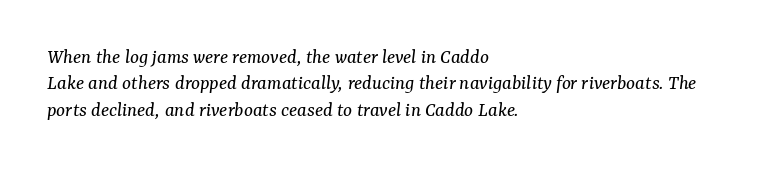
The image shows 21 px text type, italic (leaning right); set left-aligned, normal line spacing (1.26x), normal letter spacing, not underlined.
